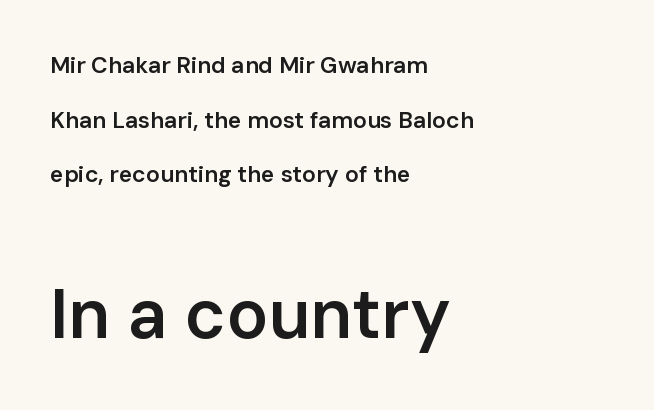
Q: Is the text bold? A: Semi-bold.
Q: Is the text italic (slanted)? A: No, it is upright.
Q: Is the typeface a serif or a sans-serif typeface? A: Sans-serif.
Q: Is the text underlined? A: No.
Q: How is the paragraph aligned? A: Left-aligned.
Q: Is the spacing between letters normal or unusually wide? A: Normal.
Q: Is the spacing between lines tight, normal or loose? A: Loose.
Q: Which block of text is set in a larger size, the first (top) or the second (bottom)? A: The second (bottom) one.
Q: Width (condensed, normal, or wide)? A: Normal.
Q: Stroke contrast? A: Low.
Q: x-height? A: Medium.
Q: Monospaced? A: No.
